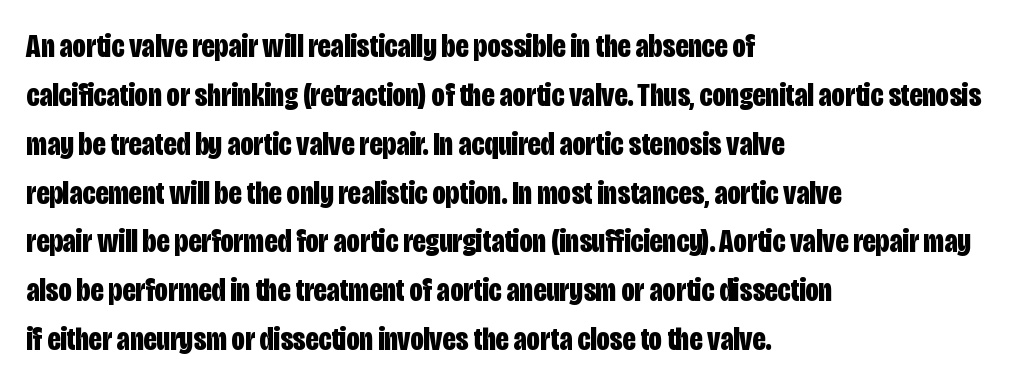
Q: Is the text bold? A: Yes.
Q: Is the text italic (slanted)? A: No, it is upright.
Q: Is the typeface a serif or a sans-serif typeface? A: Sans-serif.
Q: Is the text underlined? A: No.
Q: How is the paragraph aligned? A: Left-aligned.
Q: Is the spacing between letters normal or unusually wide? A: Normal.
Q: Is the spacing between lines tight, normal or loose? A: Normal.
Q: Width (condensed, normal, or wide)? A: Condensed.
Q: Stroke contrast? A: Low.
Q: x-height? A: Large.
Q: Monospaced? A: No.
